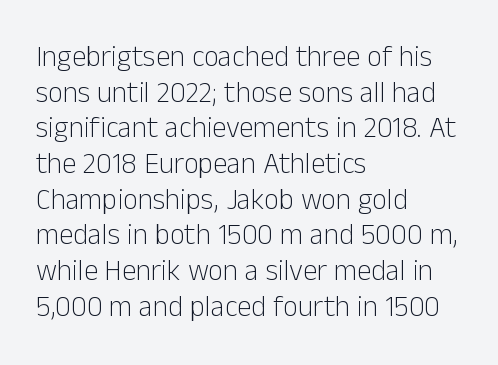
{"serif": "no", "italic": "no", "bold": "no", "weight": "light", "width": "normal", "stroke_contrast": "low", "x_height": "medium", "monospaced": "no", "underline": "no", "align": "left", "line_spacing_ratio": 1.23, "letter_spacing": "normal", "letter_spacing_em": 0.0, "glyph_px": 29}
